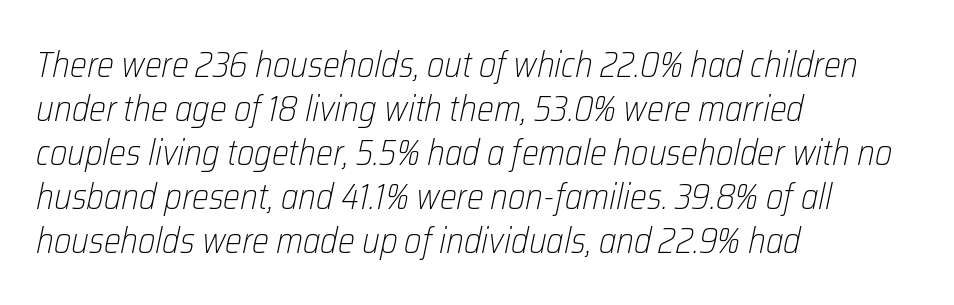
{"italic": "yes", "lean": "right", "slant_degrees": 12, "bold": "no", "weight": "light", "width": "condensed", "stroke_contrast": "low", "x_height": "medium", "monospaced": "no", "underline": "no", "align": "left", "line_spacing_ratio": 1.22, "letter_spacing": "normal", "letter_spacing_em": 0.0, "glyph_px": 36}
